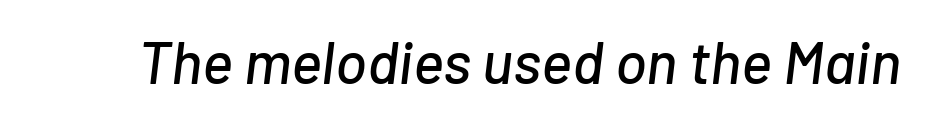
Each letter keeps its own natural width here, so spacing adapts to shape. Words float on clear page, feet unadorned. Standard letterfit; no display-style spreading of the glyphs. An italicized treatment has been applied to the whole sample.
